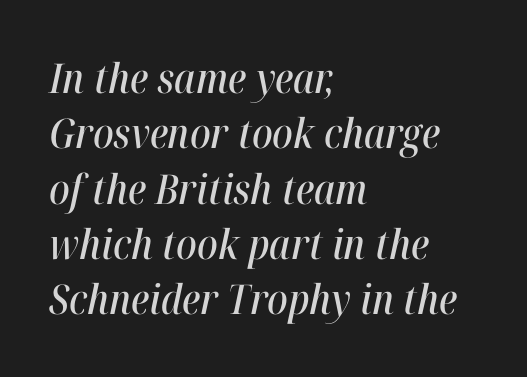
Q: Is the text italic (slanted)? A: Yes, it leans right by about 12 degrees.
Q: Is the text underlined? A: No.
Q: How is the paragraph aligned? A: Left-aligned.
Q: Is the spacing between letters normal or unusually wide? A: Normal.
Q: Is the spacing between lines tight, normal or loose? A: Normal.
Q: Width (condensed, normal, or wide)? A: Condensed.
Q: Stroke contrast? A: High.
Q: x-height? A: Medium.
Q: Monospaced? A: No.
